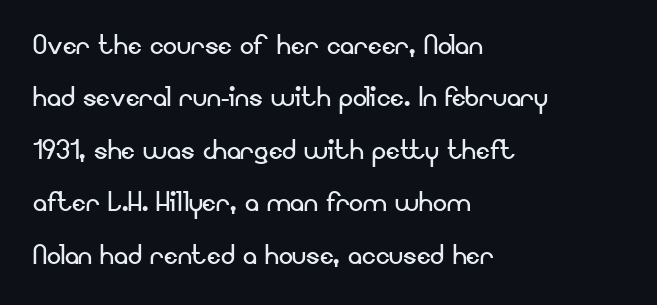
Nothing sits at the stroke ends, so this counts as sans-serif. The letters stand straight up with perfectly vertical stems. Looks like regular typesetting: each glyph gets only the width it needs. The lines are quadded left. Vertically, the passage feels balanced, rows spaced as you'd expect. Caption: standard tracking, unaltered.
